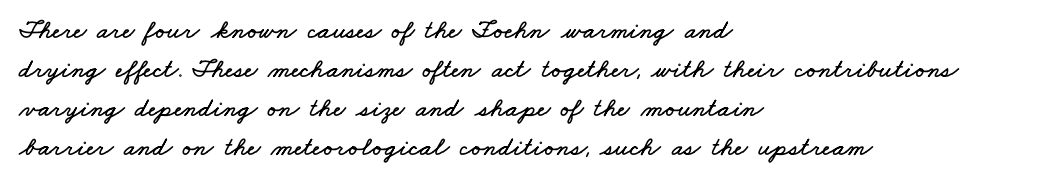
{"underline": "no", "align": "left", "line_spacing": "normal", "line_spacing_ratio": 1.45, "letter_spacing": "normal", "letter_spacing_em": 0.0, "glyph_px": 27}
